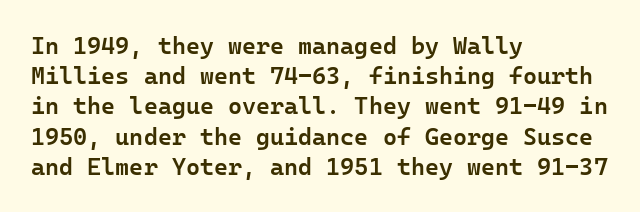
The image shows 24 px text type, upright; set left-aligned, normal line spacing (1.26x), normal letter spacing, not underlined.
